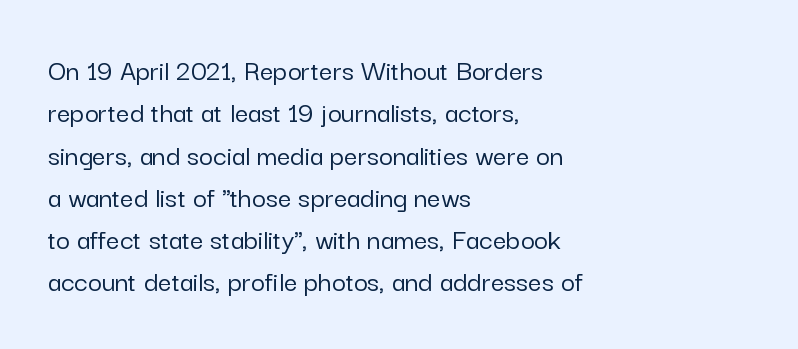
You can tell from the bare stems that sans-serif type was used. If you drew a line through each stem, it would be perfectly vertical. There is no visible air inserted between adjacent glyphs. Note the varied advance widths — an 'i' is clearly narrower than an 'm'.
